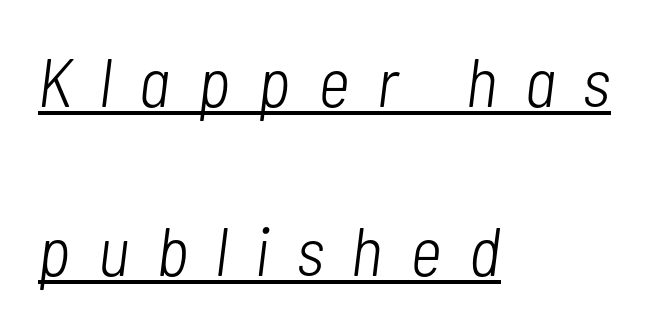
{"italic": "yes", "lean": "right", "slant_degrees": 7, "bold": "no", "weight": "light", "width": "condensed", "stroke_contrast": "low", "x_height": "medium", "monospaced": "no", "underline": "yes", "align": "left", "line_spacing": "loose", "line_spacing_ratio": 2.45, "letter_spacing": "wide", "letter_spacing_em": 0.4, "glyph_px": 69}
